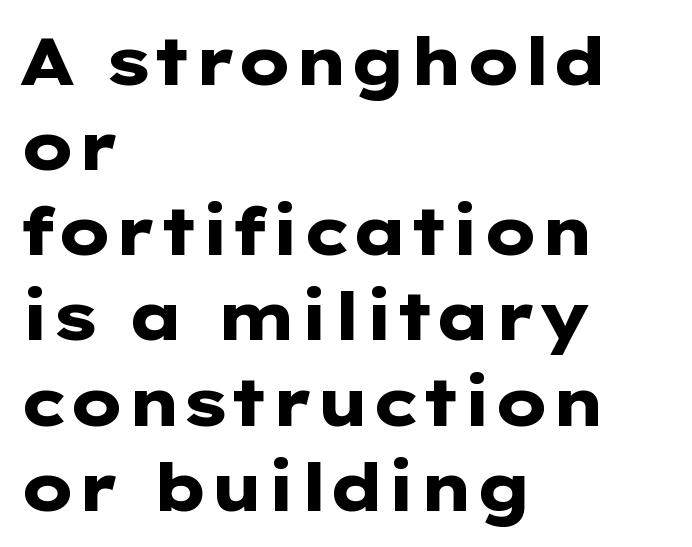
If you drew a ruler down the left edge, every line would touch it. The letters advance in unequal steps, a hallmark of proportional type. Look at the tracking — it's just the regular setting, nothing added. One glance says typical: line gaps are just what's usual. The area under the type is left untouched. The rendering uses a bold face; every stroke is thick and dark.
